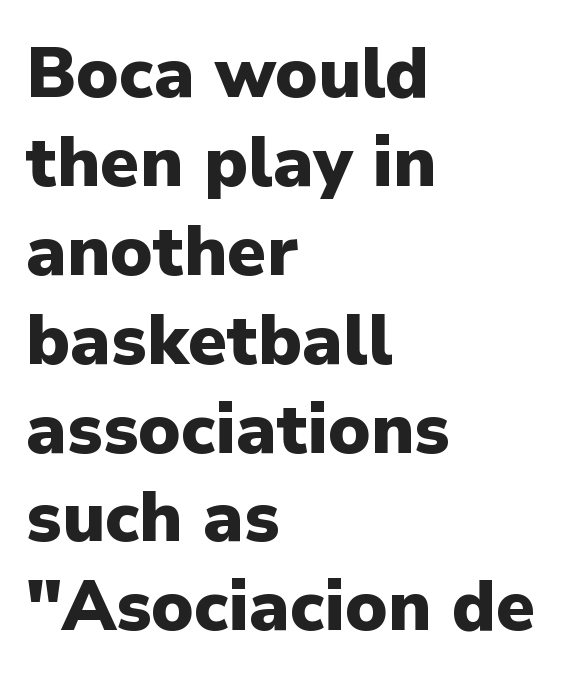
Classification — sans serif. These lines keep a tight, regular rhythm from letter to letter. Heft: maximum for text — a bold. Decoration check: the copy has no underline.
